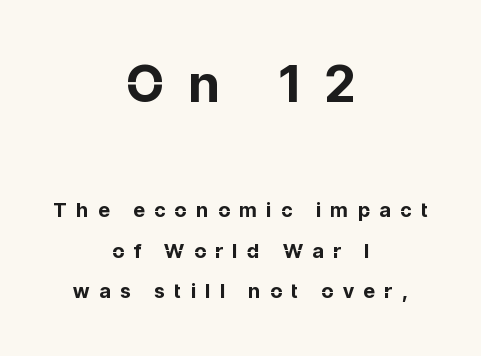
The image shows 51 px bold sans-serif type, upright; set centered, loose line spacing (2.04x), unusually wide letter spacing (+0.49 em), not underlined; the first (top) block is 2.55x larger; low stroke contrast and a medium x-height.
